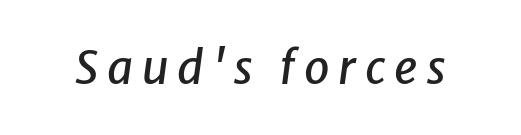
{"italic": "yes", "lean": "right", "slant_degrees": 8, "width": "normal", "stroke_contrast": "low", "x_height": "medium", "monospaced": "no", "underline": "no", "glyph_px": 46}
